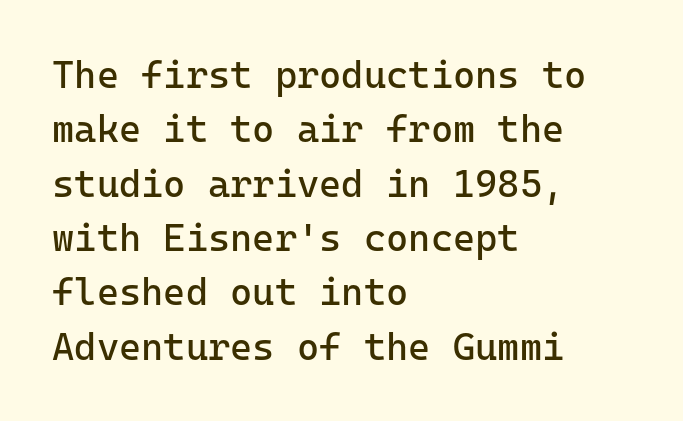
The setting favours the left margin, as ordinary paragraphs usually do. The glyphs are unaccompanied by any horizontal stroke below them. Letters have the restrained weight of plain body copy at most. What stands out about the letter spacing? Nothing — it is the standard amount. Evenly set lines give the paragraph a standard silhouette. Unlike a traditional serif, this face leaves its strokes unadorned.
